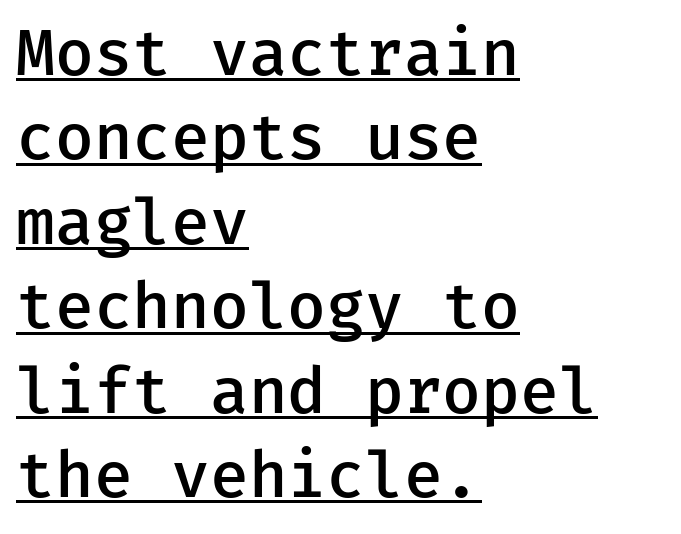
A typesetter would call this monospace, since all characters share one set width. A rule runs beneath these lines of type. Nothing unusual about the tracking: characters are spaced as the font intends. Notice how the stems are strictly vertical — no italics here. Does the copy run flush right? No — it runs flush left. Set as a demibold, roughly 600 on the weight scale.
